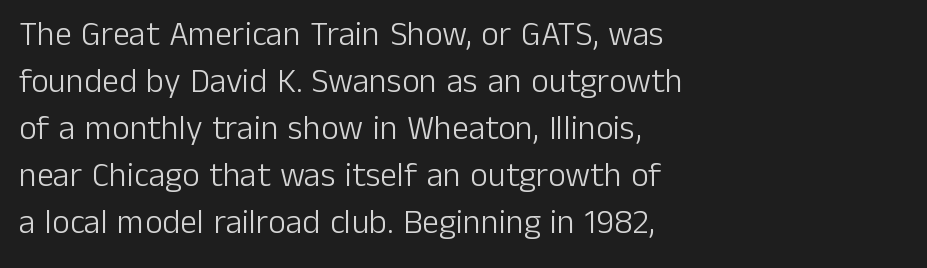
{"serif": "no", "italic": "no", "bold": "no", "weight": "light", "width": "normal", "stroke_contrast": "low", "x_height": "medium", "monospaced": "no", "underline": "no", "align": "left", "line_spacing": "normal", "line_spacing_ratio": 1.38, "letter_spacing": "normal", "letter_spacing_em": 0.0, "glyph_px": 34}
